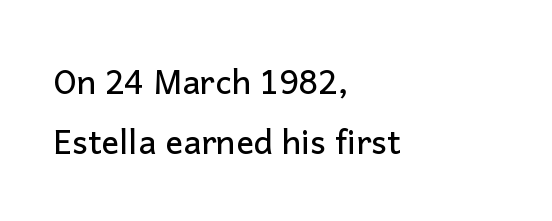
A clean baseline with only descenders dipping below it. Think of a printed novel: that variable character pitch is what you see here. The type is set solid horizontally, with unmodified tracking. Reading down the block, your eye returns to a fixed left position each line. Typographically, this falls in the sans-serif category.
